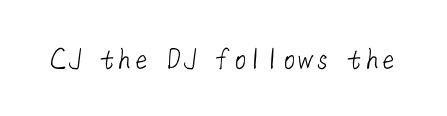
Q: Is the text bold? A: No.
Q: Is the typeface a serif or a sans-serif typeface? A: Sans-serif.
Q: Is the text underlined? A: No.
Q: Is the spacing between letters normal or unusually wide? A: Normal.
Q: Width (condensed, normal, or wide)? A: Normal.
Q: Stroke contrast? A: Low.
Q: x-height? A: Medium.
